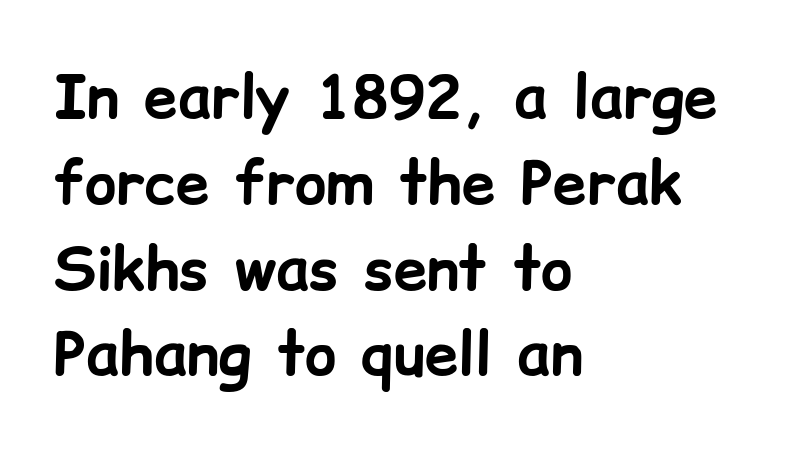
Q: Is the text bold? A: Yes.
Q: Is the text italic (slanted)? A: No, it is upright.
Q: Is the typeface a serif or a sans-serif typeface? A: Sans-serif.
Q: Is the text underlined? A: No.
Q: How is the paragraph aligned? A: Left-aligned.
Q: Is the spacing between letters normal or unusually wide? A: Normal.
Q: Is the spacing between lines tight, normal or loose? A: Normal.
Q: Width (condensed, normal, or wide)? A: Normal.
Q: Stroke contrast? A: Low.
Q: x-height? A: Medium.
Q: Monospaced? A: No.
